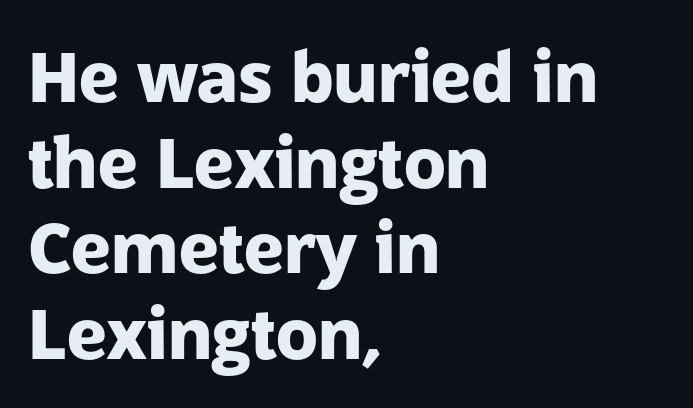
{"serif": "no", "italic": "no", "bold": "yes", "weight": "heavy", "width": "normal", "stroke_contrast": "low", "x_height": "medium", "monospaced": "no", "underline": "no", "align": "left", "line_spacing_ratio": 1.24, "letter_spacing": "normal", "letter_spacing_em": 0.0, "glyph_px": 69}
